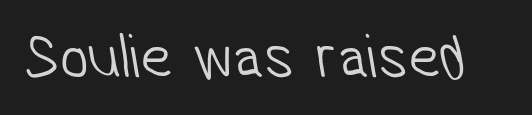
The image shows 64 px light, condensed sans-serif type; set normal letter spacing, not underlined; low stroke contrast and a medium x-height.
